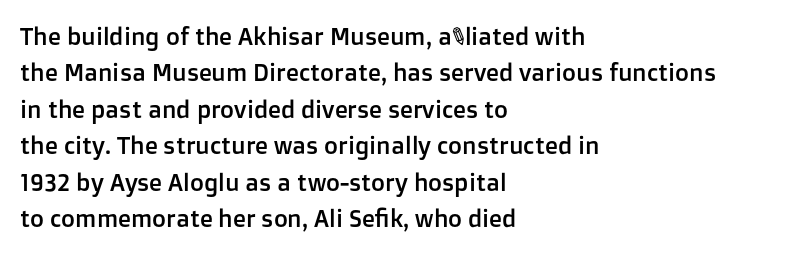
{"italic": "no", "underline": "no", "align": "left", "line_spacing": "normal", "line_spacing_ratio": 1.52, "letter_spacing": "normal", "letter_spacing_em": 0.0, "glyph_px": 24}
